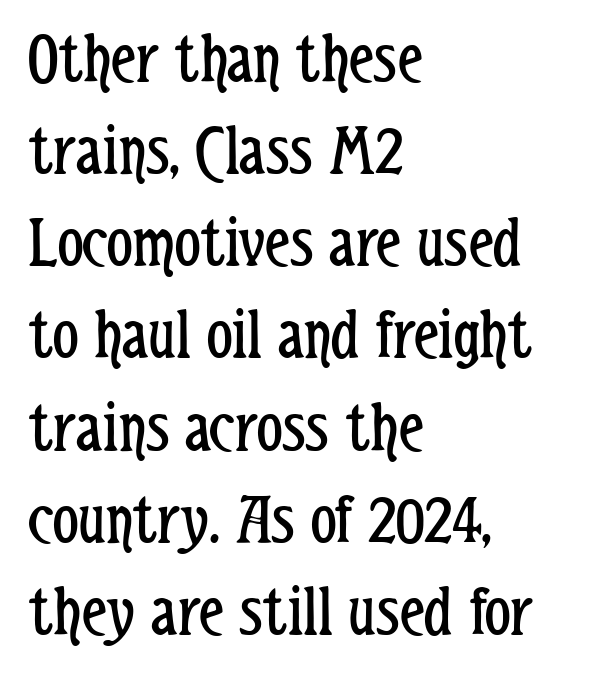
The lettering stays uniformly vertical, giving the passage a roman look. Unmarked baselines from the first word to the last. Are there feet on the stems? There aren't — it's a sans. The paragraph shown leans on its left margin. Ink coverage per letter is moderate at most.
